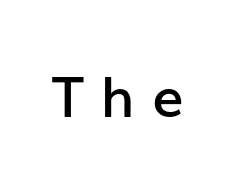
Q: Is the text bold? A: Semi-bold.
Q: Is the text italic (slanted)? A: No, it is upright.
Q: Is the typeface a serif or a sans-serif typeface? A: Sans-serif.
Q: Is the text underlined? A: No.
Q: Is the spacing between letters normal or unusually wide? A: Unusually wide.
Q: Width (condensed, normal, or wide)? A: Normal.
Q: Stroke contrast? A: Low.
Q: x-height? A: Medium.
Q: Monospaced? A: No.
